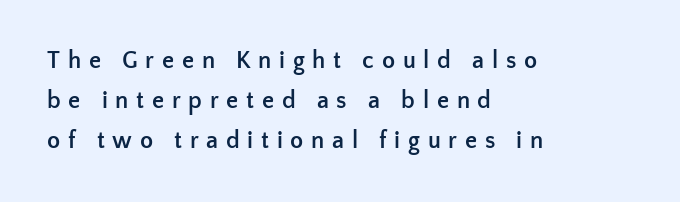
Q: Is the text bold? A: Yes.
Q: Is the text italic (slanted)? A: No, it is upright.
Q: Is the text underlined? A: No.
Q: How is the paragraph aligned? A: Left-aligned.
Q: Is the spacing between letters normal or unusually wide? A: Unusually wide.
Q: Is the spacing between lines tight, normal or loose? A: Normal.
